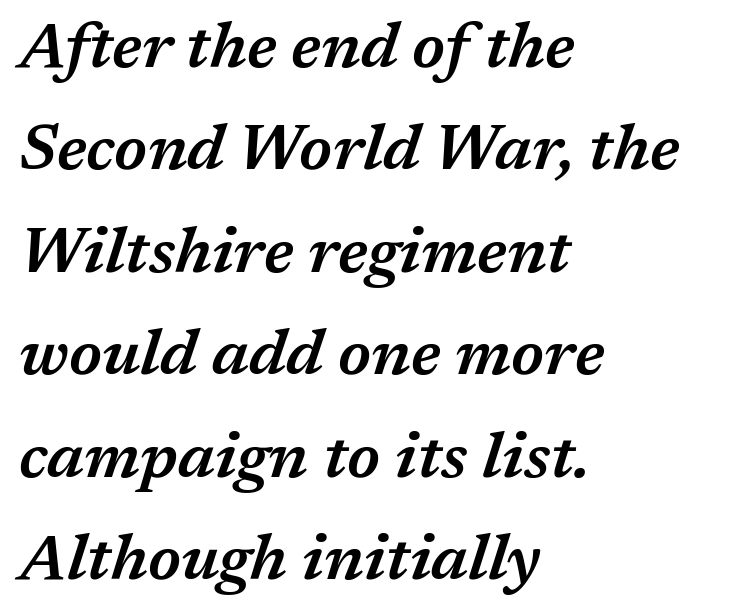
These lines stack with their left ends in a neat column. The rows are spaced the way most documents space them. Here the glyphs are tracked normally, forming tight word shapes. The strip under each line holds only bare page. Summary of weight: moderately heavy, a semibold. These lines are rendered in a variable-pitch font.
